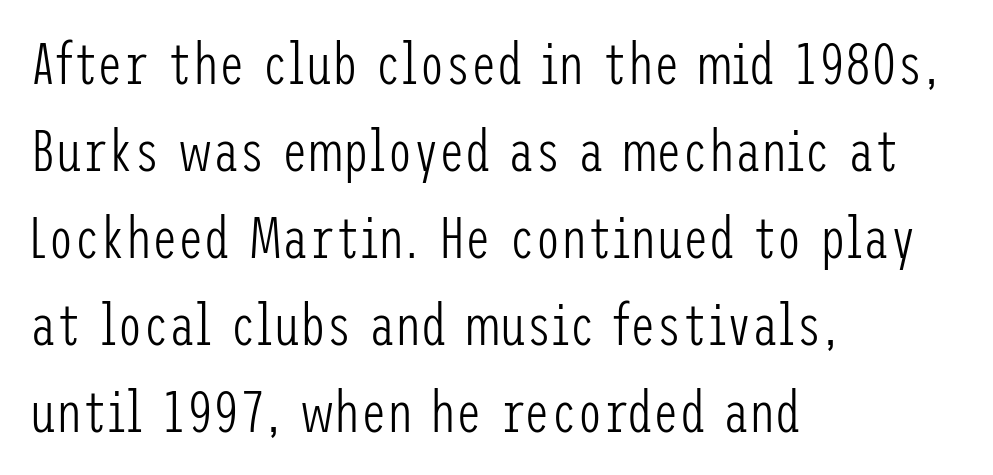
Compared with a typical body face, this is equally light or lighter still. Horizontally, the lines are justified to the leading edge only. Vertical spacing — default. Posture: upright roman. This sample uses a sans-serif face. Look at the tracking — it's just the regular setting, nothing added.
